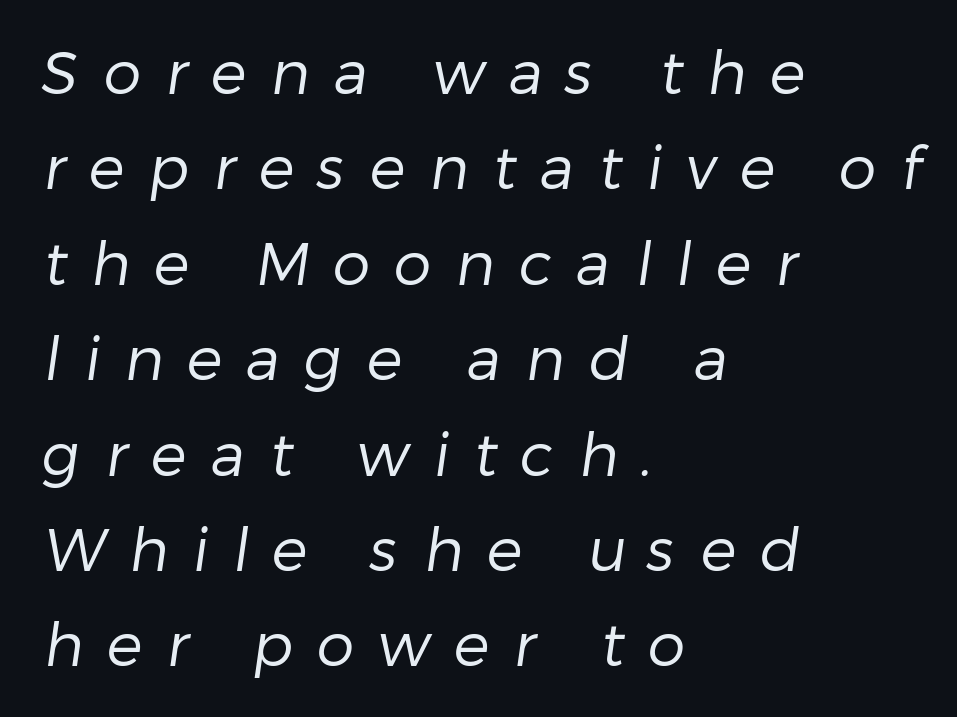
Q: Is the text bold? A: No.
Q: Is the typeface a serif or a sans-serif typeface? A: Sans-serif.
Q: Is the text underlined? A: No.
Q: How is the paragraph aligned? A: Left-aligned.
Q: Is the spacing between letters normal or unusually wide? A: Unusually wide.
Q: Is the spacing between lines tight, normal or loose? A: Normal.
Q: Width (condensed, normal, or wide)? A: Normal.
Q: Stroke contrast? A: Low.
Q: x-height? A: Medium.
Q: Monospaced? A: No.
